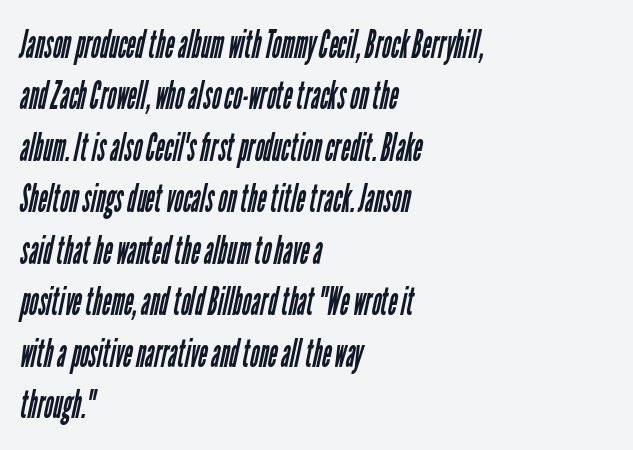
{"serif": "no", "bold": "no", "weight": "regular", "width": "condensed", "stroke_contrast": "low", "x_height": "medium", "monospaced": "no", "underline": "no", "align": "left", "line_spacing": "normal", "line_spacing_ratio": 1.32, "letter_spacing": "normal", "letter_spacing_em": 0.0, "glyph_px": 39}
